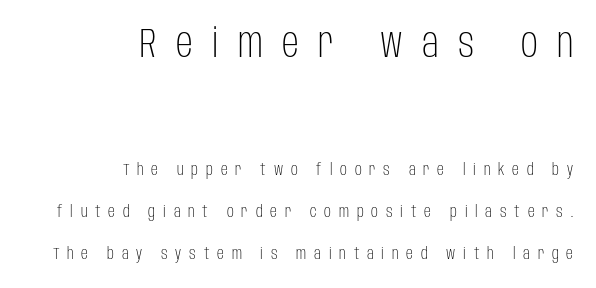
The image shows 42 px light, condensed sans-serif type, upright; set right-aligned, loose line spacing (2.48x), unusually wide letter spacing (+0.46 em), not underlined; the first (top) block is 2.47x larger; low stroke contrast and a large x-height.
